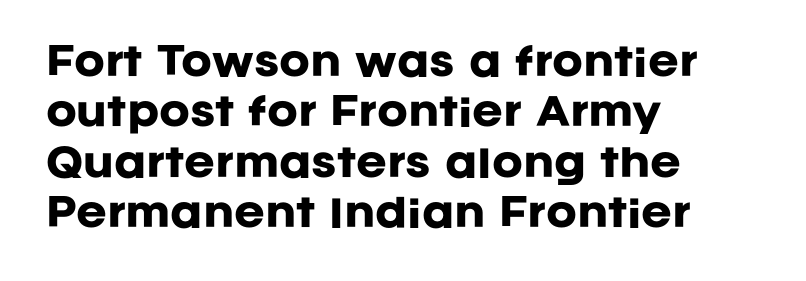
Summary of weight: heavy, a full bold. A typesetter would call this leading conventional body-copy spacing. Quick note: underline off. A typesetter would call this proportional, since set widths differ per character. This rendering uses left alignment, leaving the right contour irregular. Nothing sits at the stroke ends, so this counts as sans-serif.
